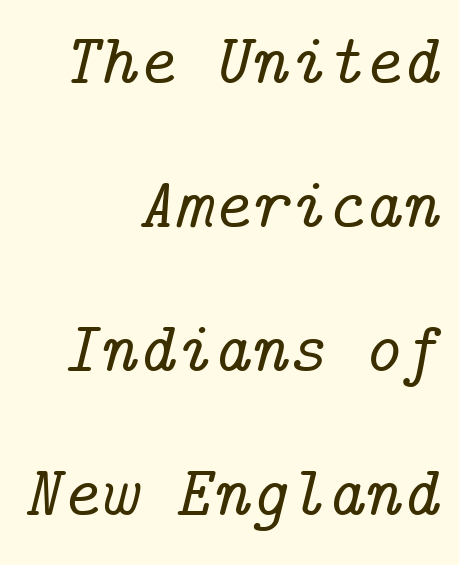
{"serif": "yes", "italic": "yes", "lean": "right", "slant_degrees": 14, "width": "normal", "stroke_contrast": "low", "x_height": "medium", "underline": "no", "align": "right", "line_spacing": "loose", "line_spacing_ratio": 2.0, "letter_spacing": "normal", "letter_spacing_em": 0.0, "glyph_px": 72}
